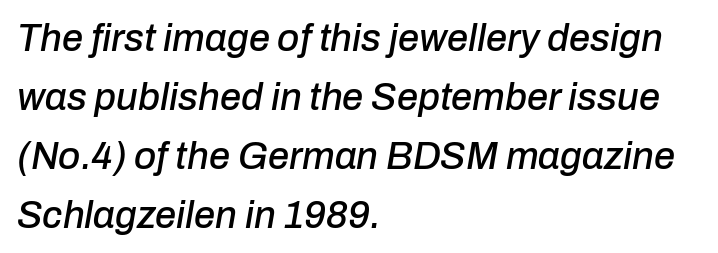
{"italic": "yes", "lean": "right", "slant_degrees": 10, "width": "normal", "stroke_contrast": "low", "x_height": "medium", "monospaced": "no", "underline": "no", "align": "left", "line_spacing": "normal", "line_spacing_ratio": 1.55, "letter_spacing": "normal", "letter_spacing_em": 0.0, "glyph_px": 38}
